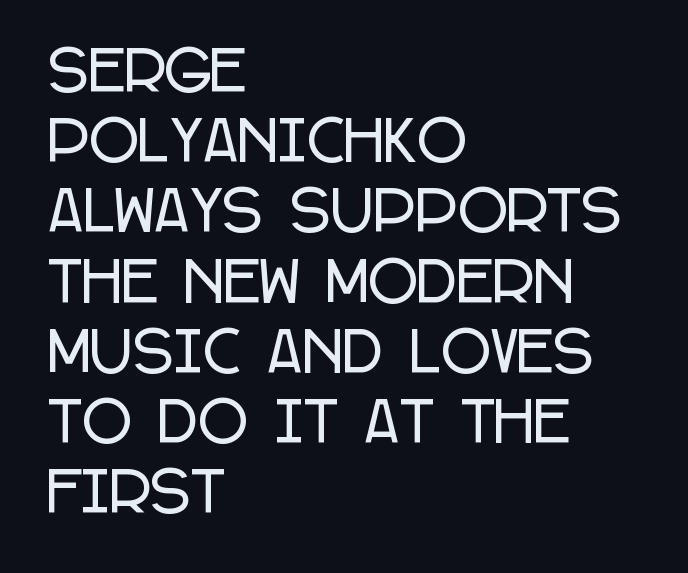
Q: Is the text italic (slanted)? A: No, it is upright.
Q: Is the typeface a serif or a sans-serif typeface? A: Sans-serif.
Q: Is the text underlined? A: No.
Q: How is the paragraph aligned? A: Left-aligned.
Q: Is the spacing between letters normal or unusually wide? A: Normal.
Q: Is the spacing between lines tight, normal or loose? A: Normal.
Q: Width (condensed, normal, or wide)? A: Condensed.
Q: Stroke contrast? A: Low.
Q: x-height? A: Large.
Q: Monospaced? A: No.
